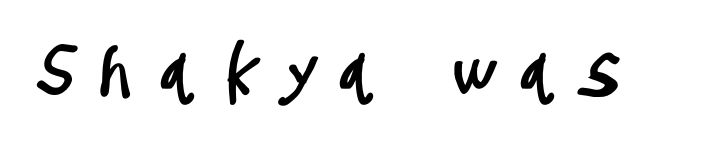
Q: Is the typeface a serif or a sans-serif typeface? A: Sans-serif.
Q: Is the text underlined? A: No.
Q: Is the spacing between letters normal or unusually wide? A: Unusually wide.
Q: Width (condensed, normal, or wide)? A: Condensed.
Q: Stroke contrast? A: Low.
Q: x-height? A: Large.
Q: Monospaced? A: No.
